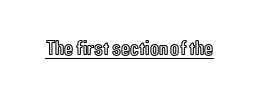
The image shows 21 px text type, upright; set normal letter spacing, underlined.
